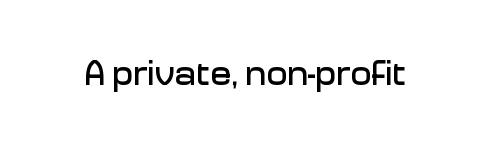
The image shows 35 px sans-serif type, upright; set normal letter spacing, not underlined; low stroke contrast and a medium x-height.
